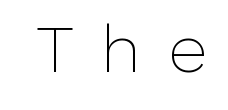
{"serif": "no", "italic": "no", "bold": "no", "weight": "thin", "width": "normal", "stroke_contrast": "low", "x_height": "medium", "monospaced": "no", "underline": "no", "letter_spacing": "wide", "letter_spacing_em": 0.42, "glyph_px": 67}
